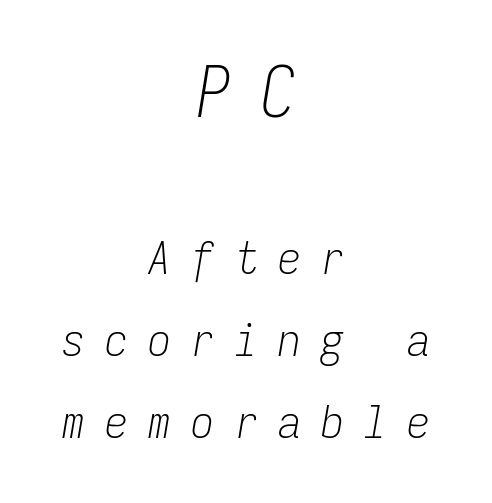
Q: Is the text bold? A: No.
Q: Is the text italic (slanted)? A: Yes, it leans right by about 9 degrees.
Q: Is the text underlined? A: No.
Q: How is the paragraph aligned? A: Centered.
Q: Is the spacing between letters normal or unusually wide? A: Unusually wide.
Q: Which block of text is set in a larger size, the first (top) or the second (bottom)? A: The first (top) one.
Q: Width (condensed, normal, or wide)? A: Condensed.
Q: Stroke contrast? A: Low.
Q: x-height? A: Medium.
Q: Monospaced? A: Yes.
